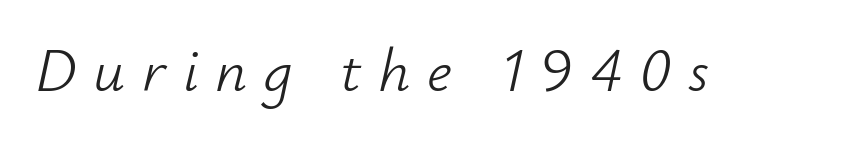
Q: Is the text bold? A: No.
Q: Is the text italic (slanted)? A: Yes, it leans right by about 12 degrees.
Q: Is the text underlined? A: No.
Q: Is the spacing between letters normal or unusually wide? A: Unusually wide.
Q: Width (condensed, normal, or wide)? A: Normal.
Q: Stroke contrast? A: Low.
Q: x-height? A: Small.
Q: Monospaced? A: No.
